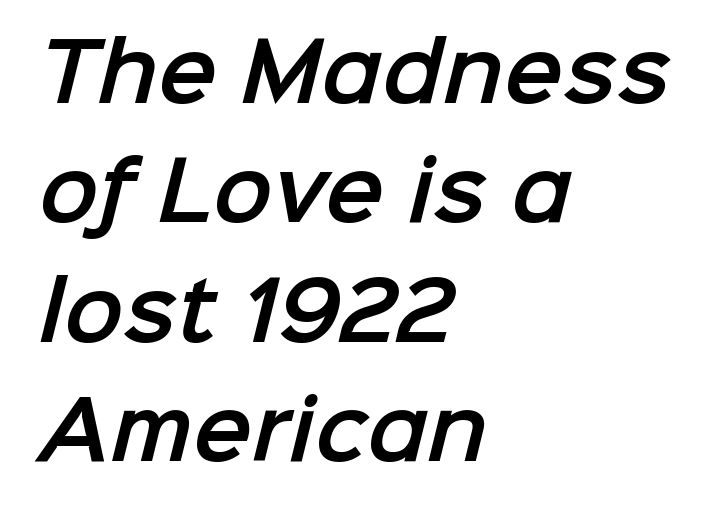
The image shows 79 px sans-serif type; set left-aligned, normal line spacing (1.51x), normal letter spacing, not underlined; low stroke contrast and a medium x-height.
